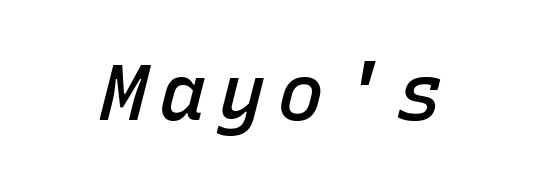
The image shows 79 px semibold type, italic (leaning right), monospaced; set not underlined; low stroke contrast and a medium x-height.
